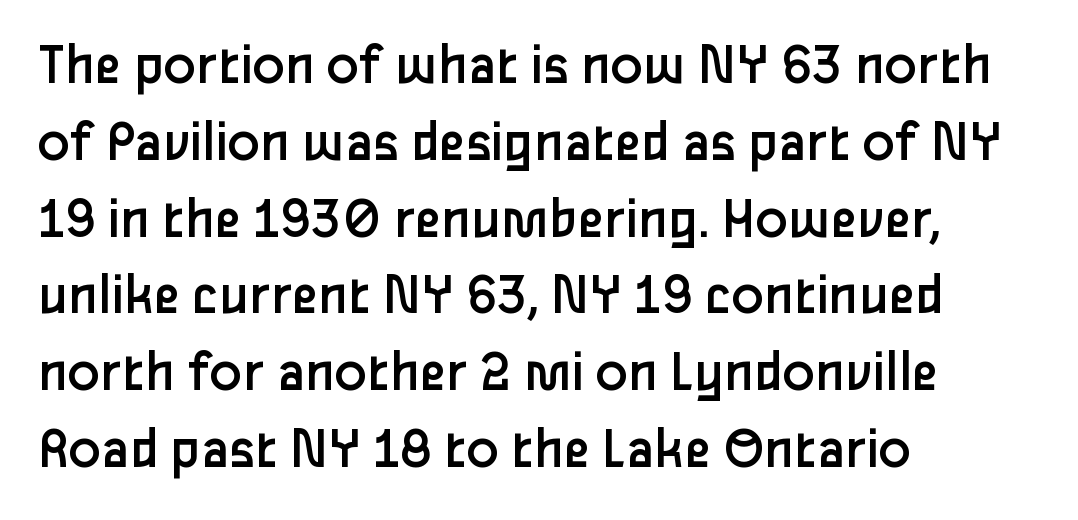
Q: Is the text bold? A: No.
Q: Is the text italic (slanted)? A: No, it is upright.
Q: Is the typeface a serif or a sans-serif typeface? A: Sans-serif.
Q: Is the text underlined? A: No.
Q: How is the paragraph aligned? A: Left-aligned.
Q: Is the spacing between letters normal or unusually wide? A: Normal.
Q: Is the spacing between lines tight, normal or loose? A: Normal.
Q: Width (condensed, normal, or wide)? A: Normal.
Q: Stroke contrast? A: Low.
Q: x-height? A: Medium.
Q: Monospaced? A: No.
